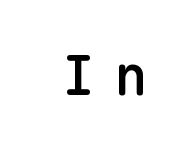
{"serif": "no", "italic": "no", "bold": "semi", "weight": "semibold", "width": "normal", "stroke_contrast": "low", "x_height": "medium", "monospaced": "yes", "underline": "no", "letter_spacing": "wide", "letter_spacing_em": 0.37, "glyph_px": 55}
